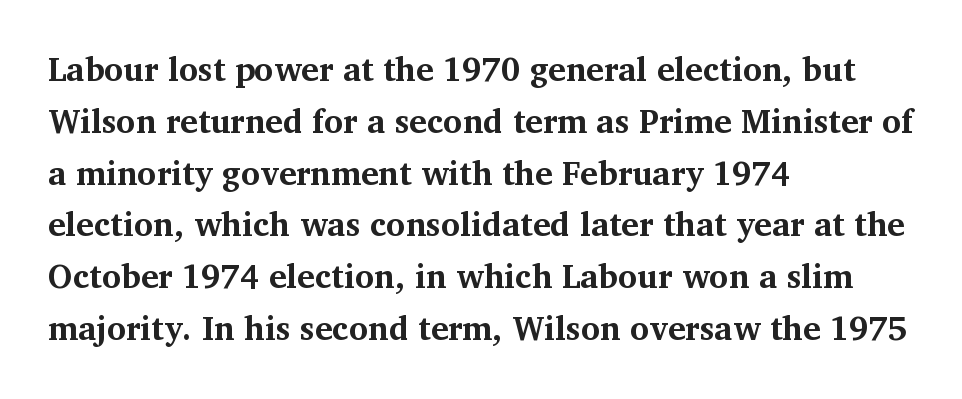
These lines are rendered in a variable-pitch font. The space directly below the letters is spotless. Letter spacing: default. Small tapered or slab feet sit at the stroke ends, so this counts as serif.
